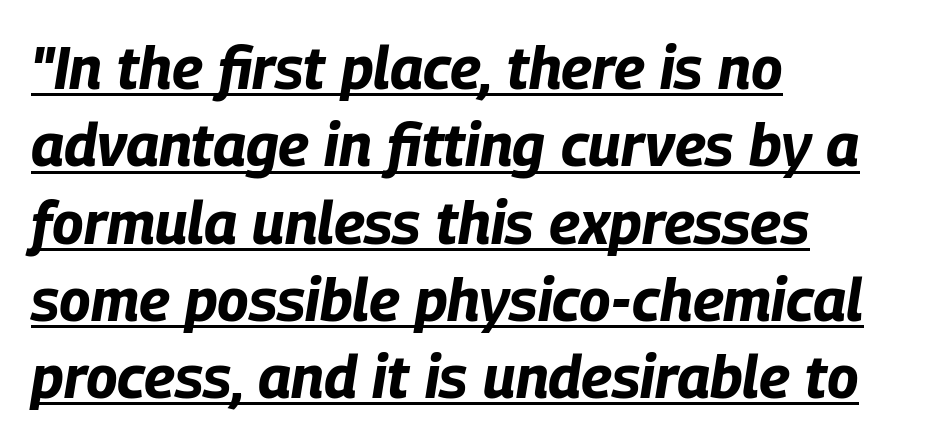
Q: Is the text bold? A: Yes.
Q: Is the text italic (slanted)? A: Yes, it leans right by about 9 degrees.
Q: Is the text underlined? A: Yes.
Q: How is the paragraph aligned? A: Left-aligned.
Q: Is the spacing between letters normal or unusually wide? A: Normal.
Q: Is the spacing between lines tight, normal or loose? A: Normal.
Q: Width (condensed, normal, or wide)? A: Condensed.
Q: Stroke contrast? A: Low.
Q: x-height? A: Large.
Q: Monospaced? A: No.
